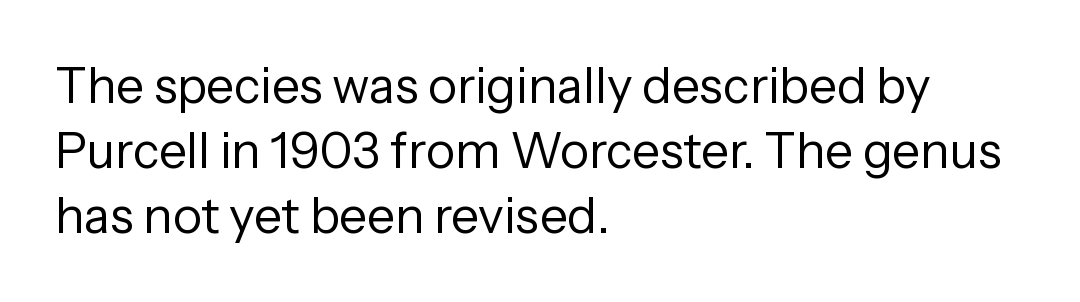
The image shows 49 px regular-weight sans-serif type, upright; set left-aligned, normal line spacing (1.33x), normal letter spacing, not underlined; low stroke contrast and a medium x-height.
